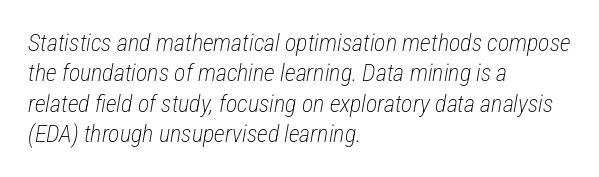
{"italic": "yes", "lean": "right", "slant_degrees": 12, "bold": "no", "underline": "no", "align": "left", "line_spacing": "normal", "line_spacing_ratio": 1.27, "letter_spacing": "normal", "letter_spacing_em": 0.0, "glyph_px": 24}
